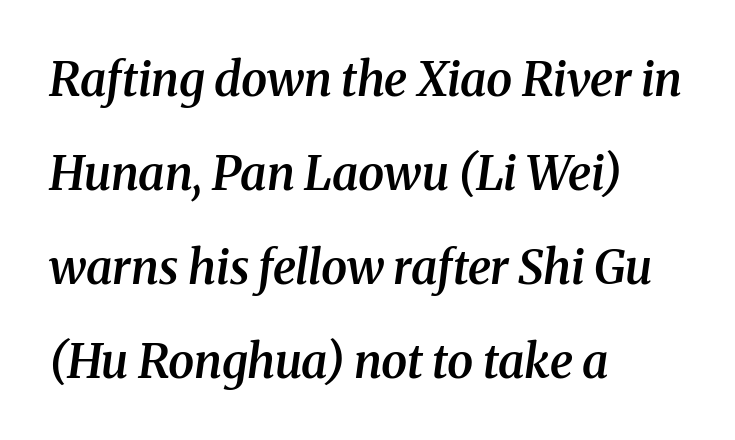
The image shows 47 px semibold serif type, italic (leaning right); set left-aligned, loose line spacing (2.0x), normal letter spacing, not underlined; medium stroke contrast and a medium x-height.
